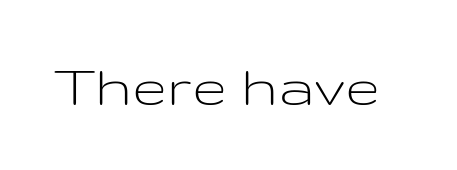
Q: Is the text bold? A: No.
Q: Is the text italic (slanted)? A: No, it is upright.
Q: Is the typeface a serif or a sans-serif typeface? A: Sans-serif.
Q: Is the text underlined? A: No.
Q: Is the spacing between letters normal or unusually wide? A: Normal.
Q: Width (condensed, normal, or wide)? A: Wide.
Q: Stroke contrast? A: Low.
Q: x-height? A: Medium.
Q: Monospaced? A: No.
